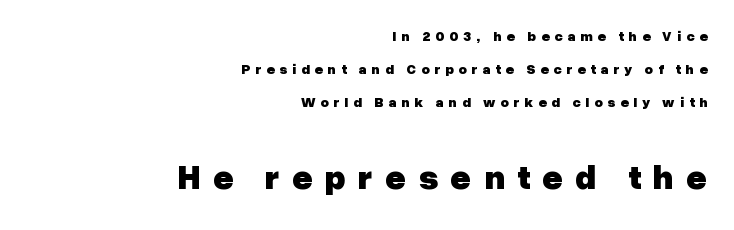
Q: Is the text bold? A: Yes.
Q: Is the text italic (slanted)? A: No, it is upright.
Q: Is the typeface a serif or a sans-serif typeface? A: Sans-serif.
Q: Is the text underlined? A: No.
Q: How is the paragraph aligned? A: Right-aligned.
Q: Is the spacing between letters normal or unusually wide? A: Unusually wide.
Q: Is the spacing between lines tight, normal or loose? A: Loose.
Q: Which block of text is set in a larger size, the first (top) or the second (bottom)? A: The second (bottom) one.
Q: Width (condensed, normal, or wide)? A: Normal.
Q: Stroke contrast? A: Low.
Q: x-height? A: Medium.
Q: Monospaced? A: No.
